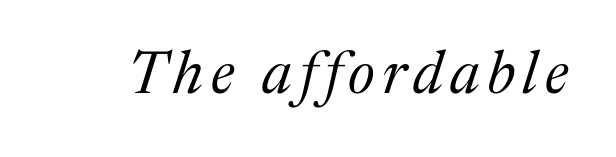
Q: Is the text bold? A: No.
Q: Is the text italic (slanted)? A: Yes, it leans right by about 17 degrees.
Q: Is the typeface a serif or a sans-serif typeface? A: Serif.
Q: Is the text underlined? A: No.
Q: Width (condensed, normal, or wide)? A: Normal.
Q: Stroke contrast? A: Medium.
Q: x-height? A: Medium.
Q: Monospaced? A: No.
